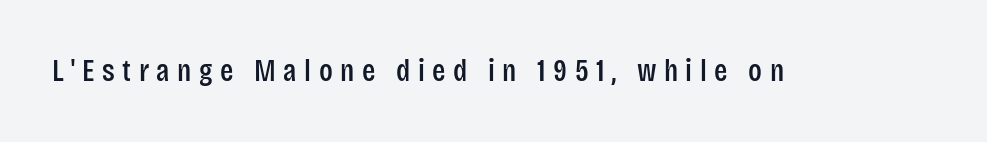
What kind of face is this? One without serifs — a sans. Think of a printed novel: that variable character pitch is what you see here. These lines have a slow, spaced-out rhythm from letter to letter. A typesetter would mark this as roman, not italic. Descender tails drop into unmarked territory.
